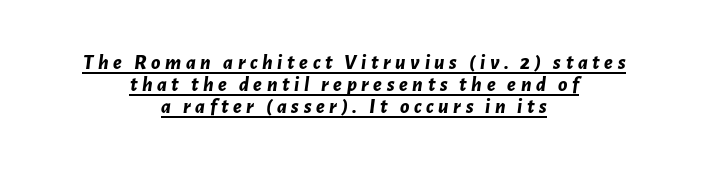
{"italic": "yes", "lean": "right", "slant_degrees": 7, "bold": "yes", "underline": "yes", "align": "center", "line_spacing": "tight", "line_spacing_ratio": 1.05, "letter_spacing": "wide", "letter_spacing_em": 0.22, "glyph_px": 21}
